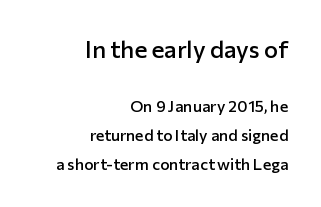
{"italic": "no", "bold": "semi", "underline": "no", "align": "right", "line_spacing_ratio": 1.8, "letter_spacing": "normal", "letter_spacing_em": 0.0, "larger_block": "first", "size_ratio": 1.5, "glyph_px": 24}
